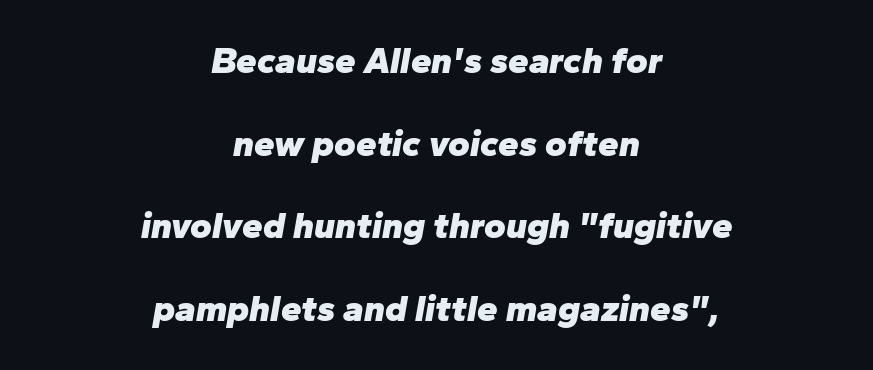
The image shows 37 px heavy type, italic (leaning right); set centered, loose line spacing (2.23x), normal letter spacing, not underlined; low stroke contrast and a medium x-height.
